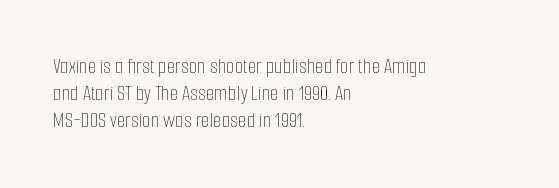
The image shows 22 px text type, upright; set left-aligned, line spacing 1.23x, normal letter spacing, not underlined.
